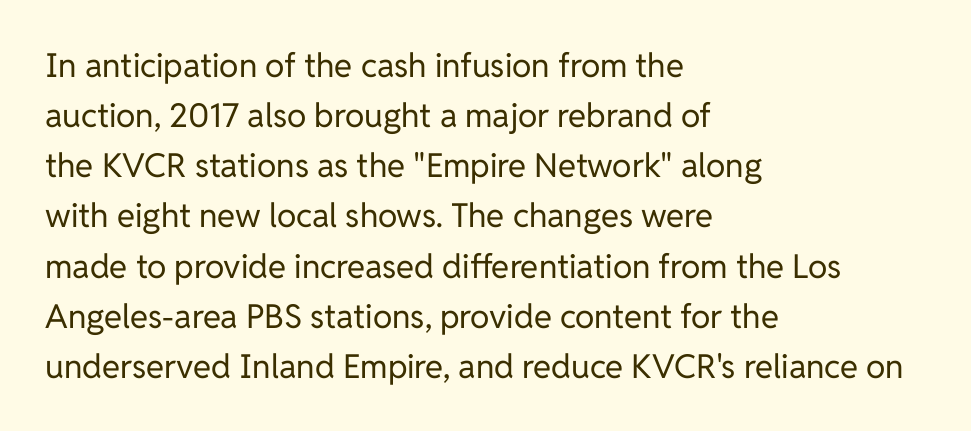
Letters have the restrained weight of plain body copy at most. Examine the stroke ends and you'll find no serifs. What's the leading like? Ordinary, nothing unusual. Spacing verdict: proportional, widths tailored to each character.
